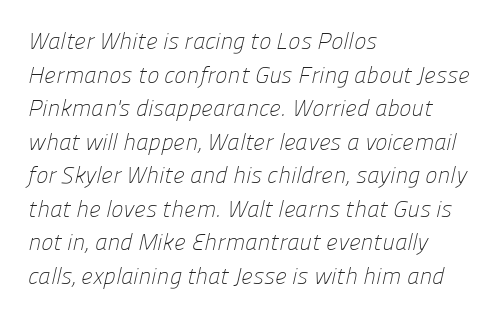
The image shows 23 px text type; set left-aligned, normal line spacing (1.46x), normal letter spacing, not underlined.
